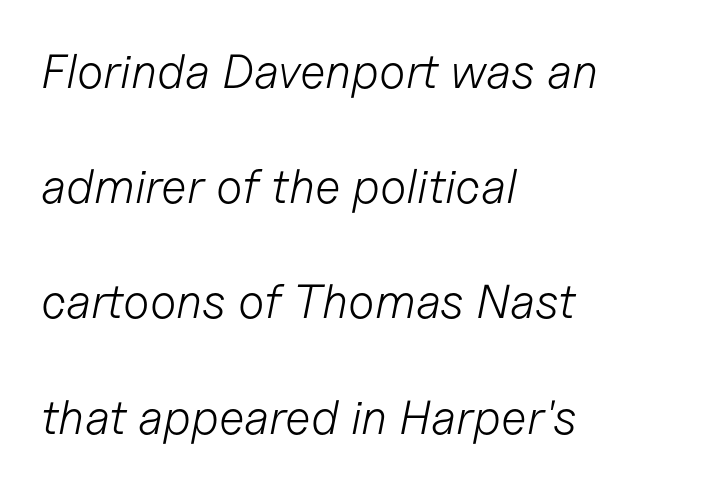
Q: Is the text bold? A: No.
Q: Is the text italic (slanted)? A: Yes, it leans right by about 11 degrees.
Q: Is the text underlined? A: No.
Q: How is the paragraph aligned? A: Left-aligned.
Q: Is the spacing between letters normal or unusually wide? A: Normal.
Q: Is the spacing between lines tight, normal or loose? A: Loose.
Q: Width (condensed, normal, or wide)? A: Normal.
Q: Stroke contrast? A: Low.
Q: x-height? A: Medium.
Q: Monospaced? A: No.
